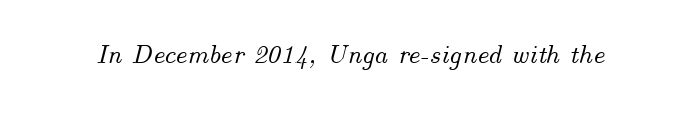
Q: Is the text italic (slanted)? A: Yes, it leans right by about 14 degrees.
Q: Is the text underlined? A: No.
Q: Is the spacing between letters normal or unusually wide? A: Normal.
